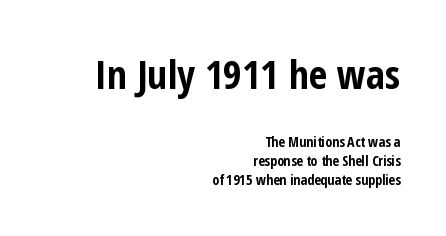
Q: Is the text bold? A: Yes.
Q: Is the text italic (slanted)? A: No, it is upright.
Q: Is the typeface a serif or a sans-serif typeface? A: Sans-serif.
Q: Is the text underlined? A: No.
Q: How is the paragraph aligned? A: Right-aligned.
Q: Is the spacing between letters normal or unusually wide? A: Normal.
Q: Is the spacing between lines tight, normal or loose? A: Normal.
Q: Which block of text is set in a larger size, the first (top) or the second (bottom)? A: The first (top) one.
Q: Width (condensed, normal, or wide)? A: Condensed.
Q: Stroke contrast? A: Low.
Q: x-height? A: Medium.
Q: Monospaced? A: No.
